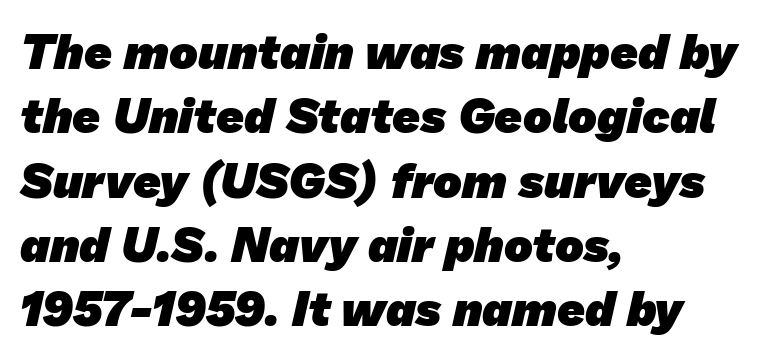
The image shows 48 px heavy sans-serif type; set left-aligned, normal line spacing (1.34x), normal letter spacing, not underlined; low stroke contrast and a medium x-height.
